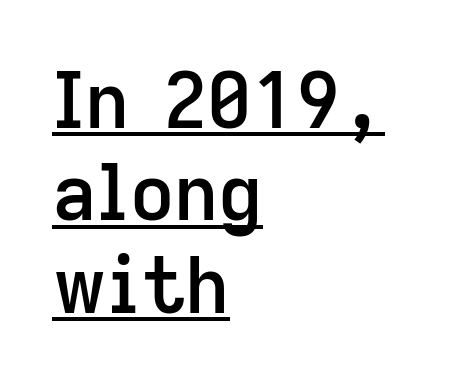
{"serif": "no", "italic": "no", "bold": "semi", "weight": "semibold", "width": "normal", "stroke_contrast": "low", "x_height": "medium", "monospaced": "no", "underline": "yes", "align": "left", "line_spacing_ratio": 1.2, "letter_spacing": "normal", "letter_spacing_em": 0.0, "glyph_px": 77}
